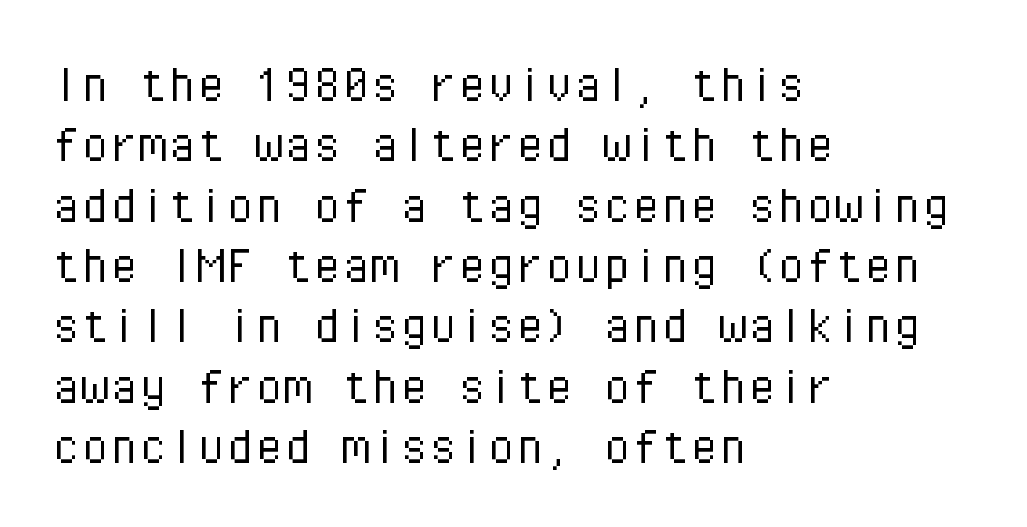
Q: Is the text bold? A: No.
Q: Is the text italic (slanted)? A: No, it is upright.
Q: Is the typeface a serif or a sans-serif typeface? A: Sans-serif.
Q: Is the text underlined? A: No.
Q: How is the paragraph aligned? A: Left-aligned.
Q: Is the spacing between letters normal or unusually wide? A: Normal.
Q: Is the spacing between lines tight, normal or loose? A: Tight.
Q: Width (condensed, normal, or wide)? A: Normal.
Q: Stroke contrast? A: Low.
Q: x-height? A: Medium.
Q: Monospaced? A: Yes.
